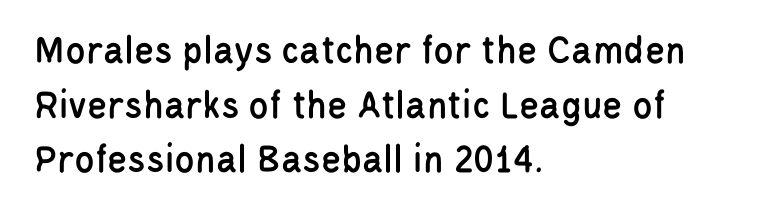
Q: Is the text italic (slanted)? A: No, it is upright.
Q: Is the typeface a serif or a sans-serif typeface? A: Sans-serif.
Q: Is the text underlined? A: No.
Q: How is the paragraph aligned? A: Left-aligned.
Q: Is the spacing between letters normal or unusually wide? A: Normal.
Q: Is the spacing between lines tight, normal or loose? A: Normal.
Q: Width (condensed, normal, or wide)? A: Condensed.
Q: Stroke contrast? A: Low.
Q: x-height? A: Large.
Q: Monospaced? A: No.
